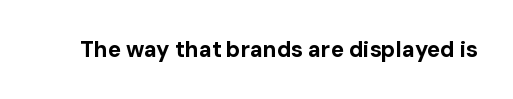
Q: Is the text bold? A: Yes.
Q: Is the text italic (slanted)? A: No, it is upright.
Q: Is the text underlined? A: No.
Q: Is the spacing between letters normal or unusually wide? A: Normal.
